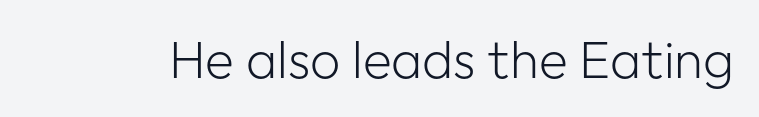
{"serif": "no", "italic": "no", "bold": "no", "weight": "light", "width": "normal", "stroke_contrast": "low", "x_height": "medium", "monospaced": "no", "underline": "no", "letter_spacing": "normal", "letter_spacing_em": 0.0, "glyph_px": 53}
